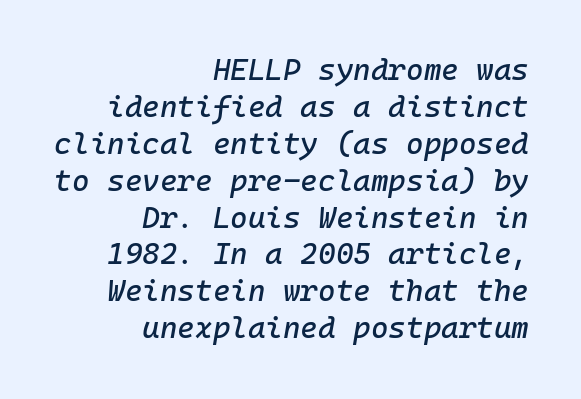
These lines are rendered in a fixed-pitch font. Honestly, the letter spacing is just normal — you wouldn't notice it. Every character sits at an angle, as italics do. The space directly below the letters is spotless. This rendering uses right alignment, leaving the left contour irregular.
